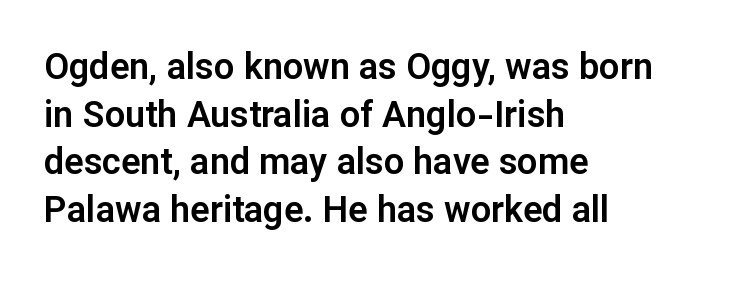
Q: Is the text italic (slanted)? A: No, it is upright.
Q: Is the typeface a serif or a sans-serif typeface? A: Sans-serif.
Q: Is the text underlined? A: No.
Q: How is the paragraph aligned? A: Left-aligned.
Q: Is the spacing between letters normal or unusually wide? A: Normal.
Q: Is the spacing between lines tight, normal or loose? A: Normal.
Q: Width (condensed, normal, or wide)? A: Normal.
Q: Stroke contrast? A: Low.
Q: x-height? A: Medium.
Q: Monospaced? A: No.
